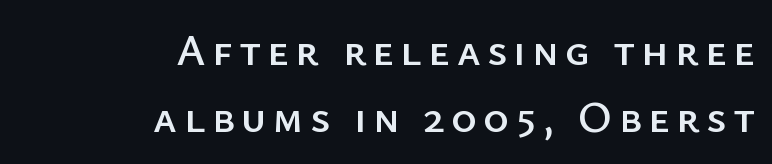
The image shows 44 px sans-serif type, upright; set right-aligned, normal line spacing (1.53x), not underlined; low stroke contrast and a medium x-height.
